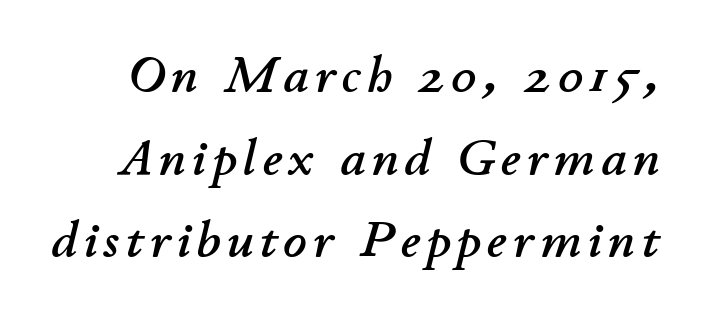
Italic? Definitely — the glyphs are oblique. Lines of text with bare space underneath. The passage shown is typed in a proportional face where columns would drift. These lines sit exactly where default settings would place them.
